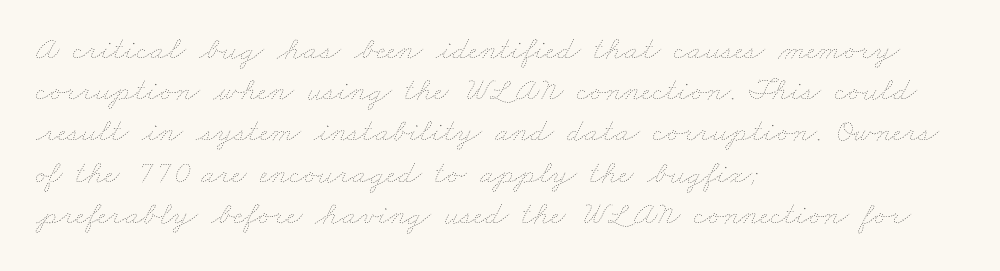
{"bold": "no", "weight": "thin", "width": "wide", "stroke_contrast": "low", "x_height": "small", "monospaced": "no", "underline": "no", "align": "left", "line_spacing": "normal", "line_spacing_ratio": 1.25, "letter_spacing": "normal", "letter_spacing_em": 0.0, "glyph_px": 33}
